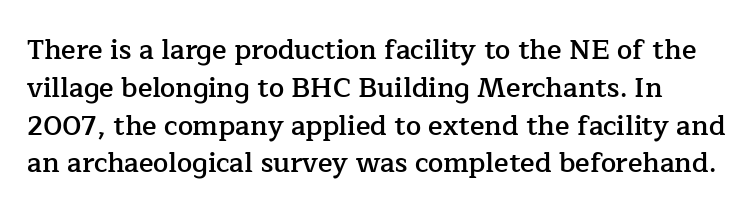
This is the in-between weight designers call semibold or demi. Italic: no, the glyphs are upright roman. Glyph-to-glyph distance matches everyday printed text. If you measured baseline to baseline, you'd find a middling distance. Lines of text with bare space underneath.
